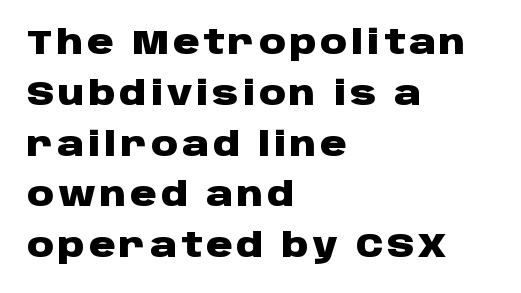
{"serif": "no", "italic": "no", "bold": "yes", "weight": "heavy", "width": "wide", "stroke_contrast": "low", "x_height": "large", "monospaced": "no", "underline": "no", "align": "left", "line_spacing": "normal", "line_spacing_ratio": 1.54, "glyph_px": 33}
